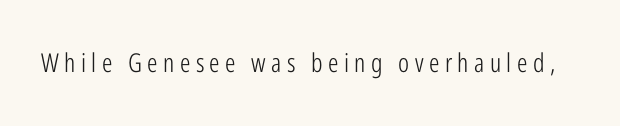
Any mark beneath the type? The region is blank. This rendering widens character spacing well past its baseline value. The typography opts for an upright posture over an oblique one. This is not heavy type; no bold has been used.
